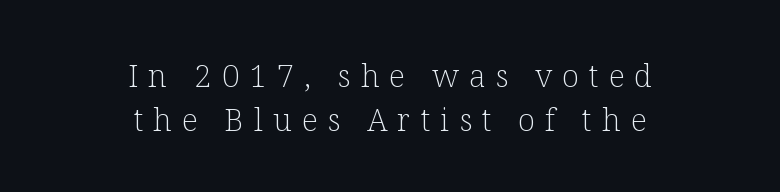
{"serif": "yes", "italic": "no", "bold": "no", "weight": "light", "width": "normal", "stroke_contrast": "low", "x_height": "medium", "monospaced": "no", "underline": "no", "align": "center", "line_spacing": "normal", "line_spacing_ratio": 1.42, "letter_spacing": "wide", "letter_spacing_em": 0.33, "glyph_px": 31}
